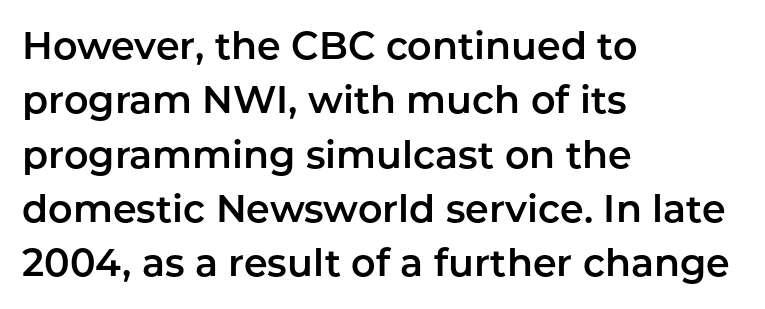
Line beginnings align vertically; line endings do not. A typesetter would mark this as roman, not italic. Font category for this specimen: sans-serif. Varying glyph widths throughout — classic text-font behaviour. There is no visible air inserted between adjacent glyphs.
